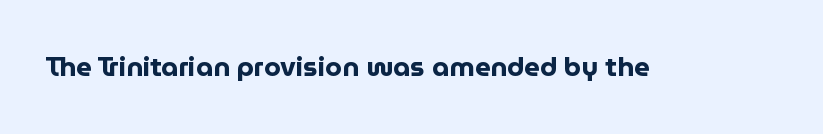
What stands out about the letter spacing? Nothing — it is the standard amount. No italicization has been applied; the sample stays upright. The gap between lines stays unmarked. Thick stems and heavy bowls — unmistakably bold.
